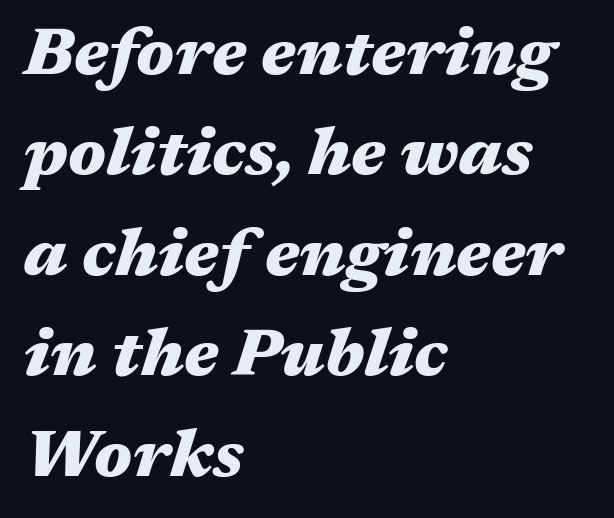
Observe the ordinary spacing: letters are neighbours, not strangers. One glance says typical: line gaps are just what's usual. Spacing verdict: proportional, widths tailored to each character. Italic: yes, the glyphs are oblique.
